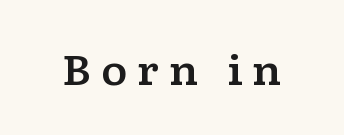
Q: Is the text italic (slanted)? A: No, it is upright.
Q: Is the typeface a serif or a sans-serif typeface? A: Serif.
Q: Is the text underlined? A: No.
Q: Is the spacing between letters normal or unusually wide? A: Unusually wide.
Q: Width (condensed, normal, or wide)? A: Wide.
Q: Stroke contrast? A: Low.
Q: x-height? A: Medium.
Q: Monospaced? A: No.
